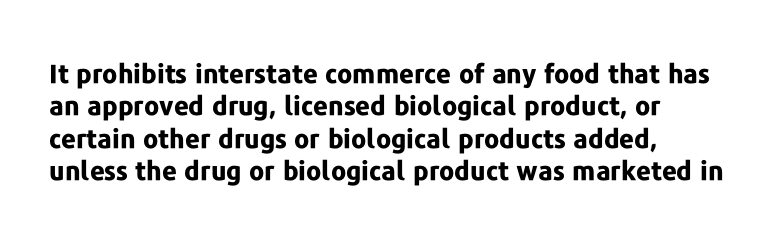
Interline gaps are of average width in this sample. Words float on clear page, feet unadorned. Weight check: bold — yes, fully. These lines were composed using upright roman letters.
